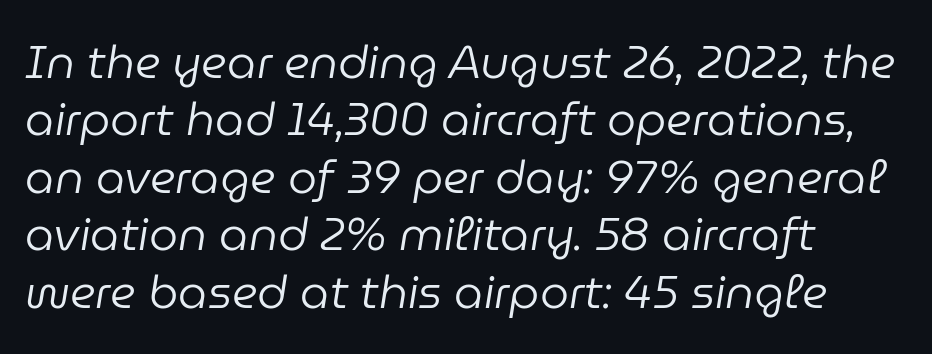
{"italic": "yes", "lean": "right", "slant_degrees": 9, "bold": "no", "weight": "regular", "width": "normal", "stroke_contrast": "low", "x_height": "medium", "monospaced": "no", "underline": "no", "align": "left", "line_spacing": "normal", "line_spacing_ratio": 1.25, "letter_spacing": "normal", "letter_spacing_em": 0.0, "glyph_px": 46}
